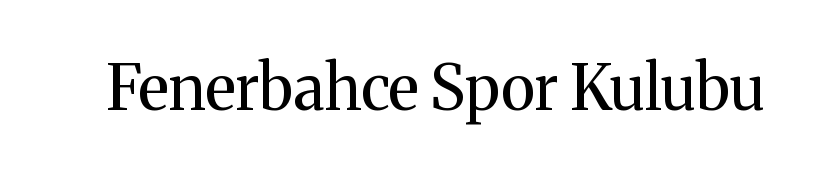
{"serif": "yes", "italic": "no", "bold": "no", "weight": "regular", "width": "normal", "stroke_contrast": "medium", "x_height": "medium", "monospaced": "no", "underline": "no", "letter_spacing": "normal", "letter_spacing_em": 0.0, "glyph_px": 62}
